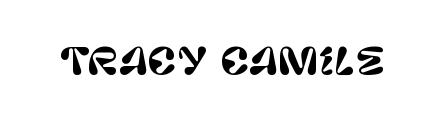
{"serif": "no", "width": "normal", "stroke_contrast": "low", "x_height": "large", "monospaced": "no", "underline": "no", "letter_spacing": "normal", "letter_spacing_em": 0.0, "glyph_px": 36}
